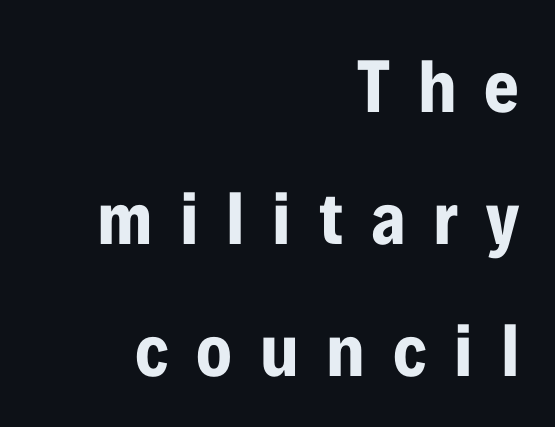
The image shows 75 px bold, condensed sans-serif type, upright; set right-aligned, line spacing 1.76x, unusually wide letter spacing (+0.37 em), not underlined; low stroke contrast and a medium x-height.
